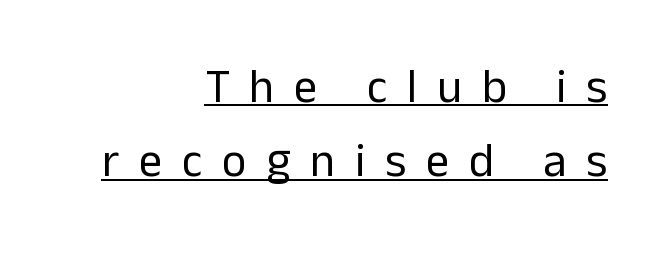
The image shows 47 px regular-weight sans-serif type, upright; set right-aligned, normal line spacing (1.58x), unusually wide letter spacing (+0.42 em), underlined; low stroke contrast and a medium x-height.
